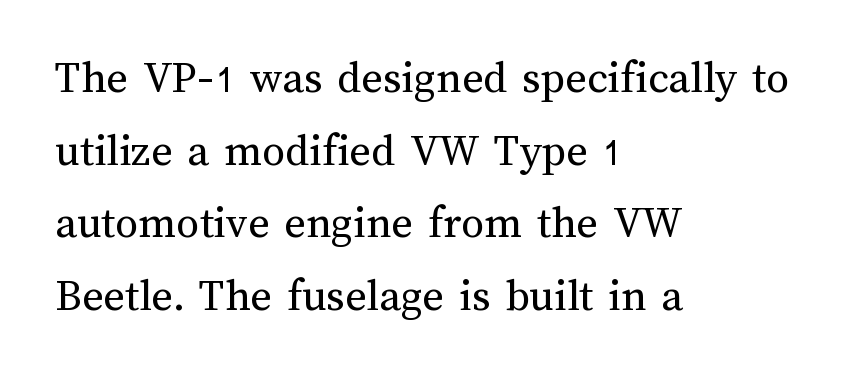
Caption: multi-line text, flush left, ragged right. Words appear dense and cohesive because spacing is normal. When letters stand straight like this, we call the style roman or upright. Evenly set lines give the paragraph a standard silhouette. Vertical stems look standard width or narrower in stroke. Any mark beneath the type? The region is blank.
